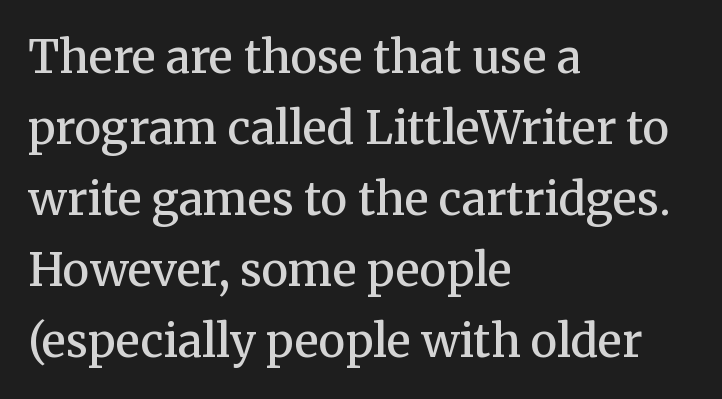
Letter spacing: default. These words are printed semibold, heavier than regular yet not bold. Does the copy run flush right? No — it runs flush left. In terms of posture, this sample is upright.
